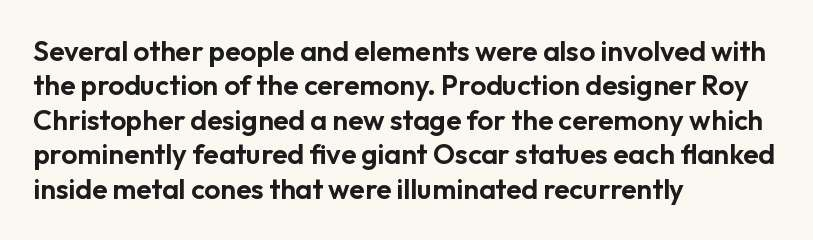
Compared with typical body copy, the letter spacing here is the same. The rendering shows plain stroke endings on the letterforms — a sans-serif design. You could not count columns in this text — the font is proportionally spaced. The compositor pushed each line to the left boundary. Upright lettering throughout. Quick note: underline off.
